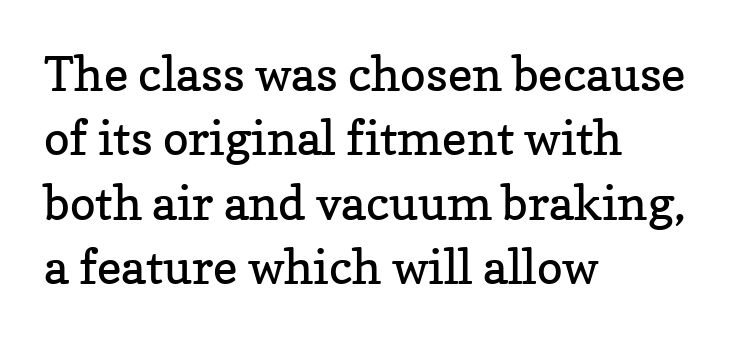
The image shows 48 px regular-weight serif type, upright; set left-aligned, normal line spacing (1.34x), normal letter spacing, not underlined; low stroke contrast and a medium x-height.
